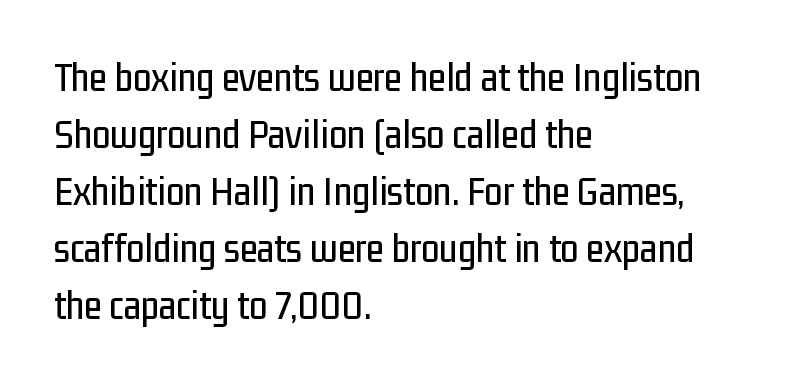
Q: Is the text italic (slanted)? A: No, it is upright.
Q: Is the typeface a serif or a sans-serif typeface? A: Sans-serif.
Q: Is the text underlined? A: No.
Q: How is the paragraph aligned? A: Left-aligned.
Q: Is the spacing between letters normal or unusually wide? A: Normal.
Q: Is the spacing between lines tight, normal or loose? A: Normal.
Q: Width (condensed, normal, or wide)? A: Condensed.
Q: Stroke contrast? A: Low.
Q: x-height? A: Medium.
Q: Monospaced? A: No.
